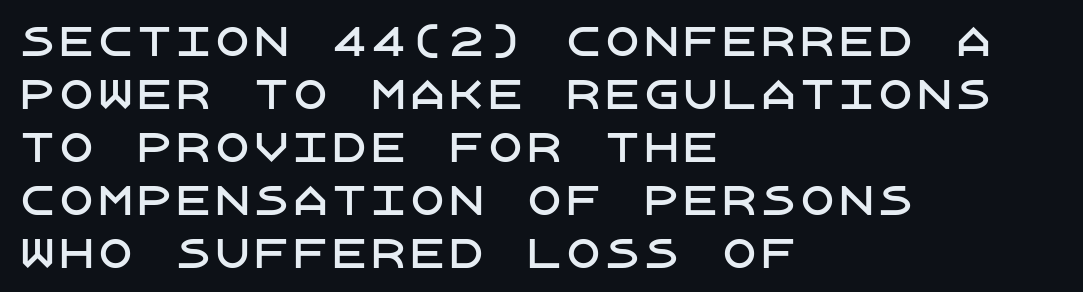
The image shows 39 px sans-serif type, upright; set left-aligned, normal line spacing (1.36x), normal letter spacing, not underlined; low stroke contrast and a large x-height.
